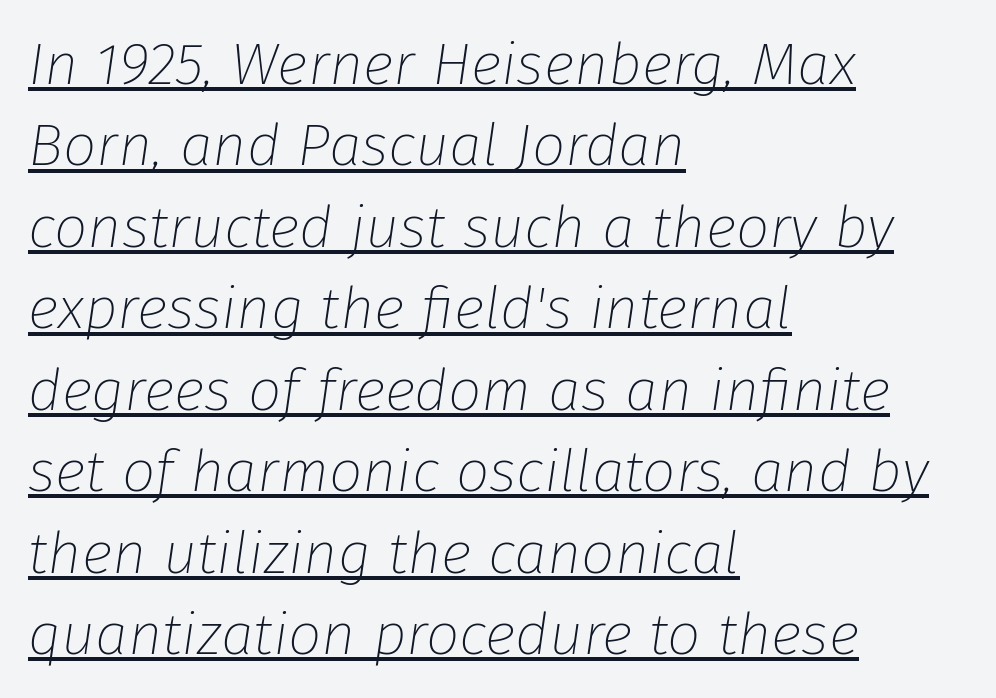
{"italic": "yes", "lean": "right", "slant_degrees": 8, "bold": "no", "weight": "thin", "width": "normal", "stroke_contrast": "low", "x_height": "medium", "monospaced": "no", "underline": "yes", "align": "left", "line_spacing": "normal", "line_spacing_ratio": 1.38, "letter_spacing": "normal", "letter_spacing_em": 0.0, "glyph_px": 59}
